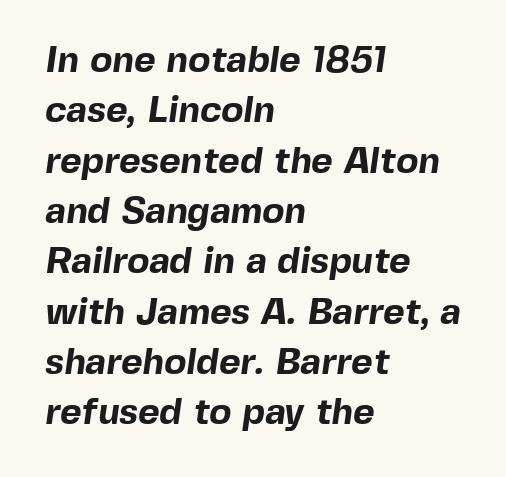
{"serif": "no", "bold": "yes", "weight": "bold", "width": "normal", "x_height": "medium", "monospaced": "no", "underline": "no", "align": "left", "line_spacing": "normal", "line_spacing_ratio": 1.36, "letter_spacing": "normal", "letter_spacing_em": 0.0, "glyph_px": 37}
